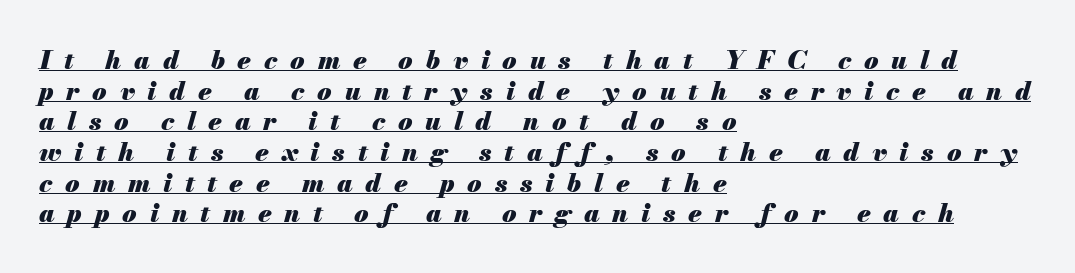
Q: Is the text bold? A: Yes.
Q: Is the text italic (slanted)? A: Yes, it leans right by about 13 degrees.
Q: Is the text underlined? A: Yes.
Q: How is the paragraph aligned? A: Left-aligned.
Q: Is the spacing between letters normal or unusually wide? A: Unusually wide.
